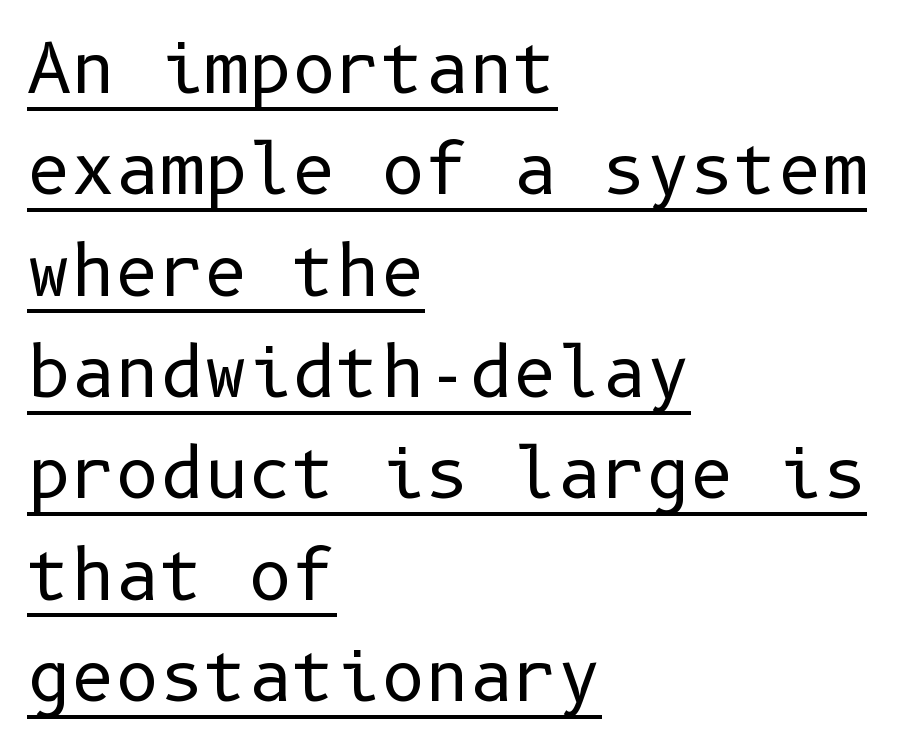
Nothing heavy about these letters — not bold at all. This rendering uses left alignment, leaving the right contour irregular. Check where the strokes stop: nothing finishes them off — pure sans. The line texture is even and compact thanks to regular tracking.
